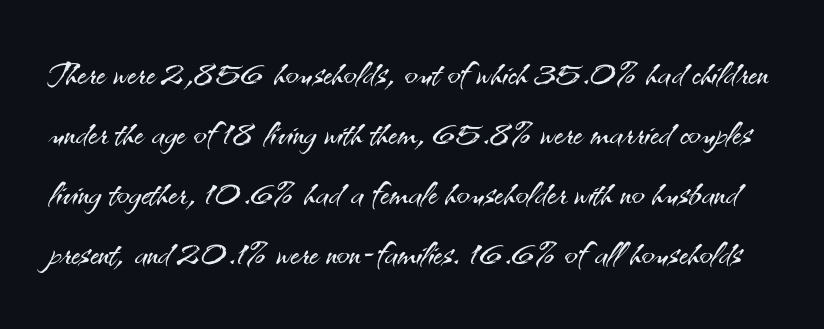
{"serif": "no", "bold": "no", "weight": "light", "width": "normal", "stroke_contrast": "medium", "x_height": "small", "monospaced": "no", "underline": "no", "line_spacing": "normal", "line_spacing_ratio": 1.25, "letter_spacing": "normal", "letter_spacing_em": 0.0, "glyph_px": 48}
